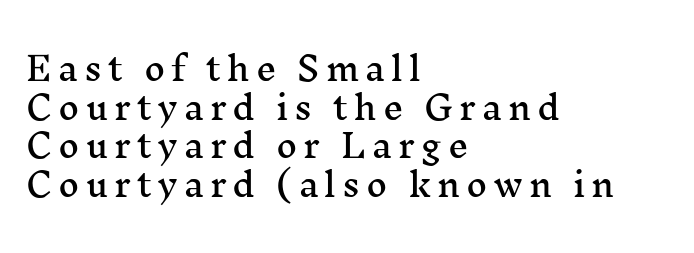
Ordinary non-slanted type is in use. Looks like regular typesetting: each glyph gets only the width it needs. Beneath every word, the page is bare. In CSS terms this would be text-align: left. The passage shown is typeset with a serif family.
